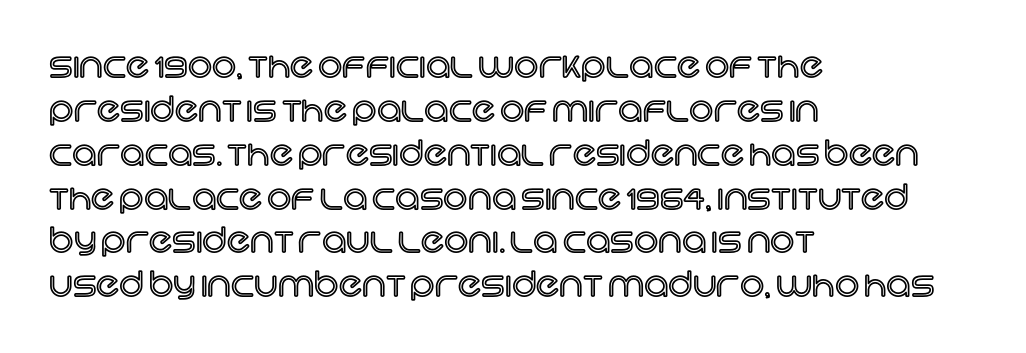
Bare-footed words on every line. The face used here is rendered with its standard letterfit. Rows of type keep a routine distance in the vertical direction. The compositor pushed each line to the left boundary.
